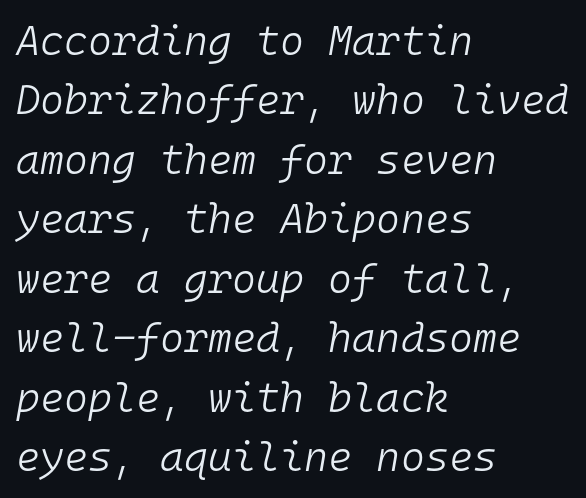
Vertically, the passage feels balanced, rows spaced as you'd expect. The string is rendered with underlining switched off. Stem width sits at or under what a default text font uses. The typography opts for an oblique posture over an upright one. Is the block centered? No — it sits flush against the left margin.
